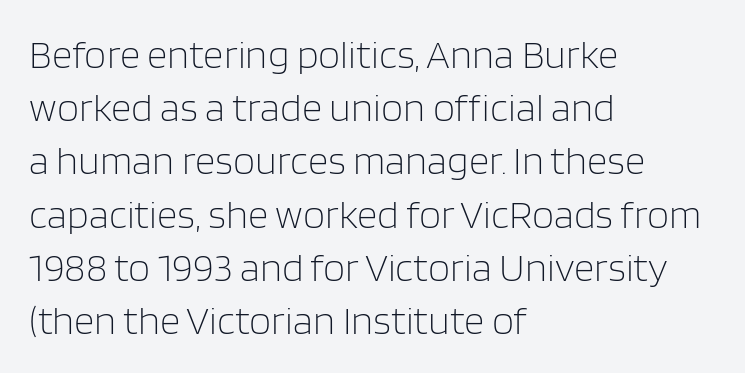
{"serif": "no", "italic": "no", "bold": "no", "weight": "light", "width": "normal", "stroke_contrast": "low", "x_height": "large", "monospaced": "no", "underline": "no", "align": "left", "line_spacing": "normal", "line_spacing_ratio": 1.33, "letter_spacing": "normal", "letter_spacing_em": 0.0, "glyph_px": 40}
